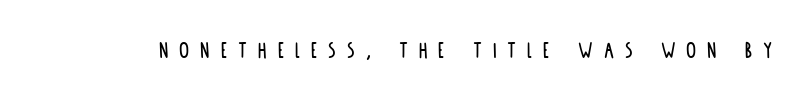
Beneath every word, the page is bare. Quick note: not italic, upright. This rendering widens character spacing well past its baseline value.
